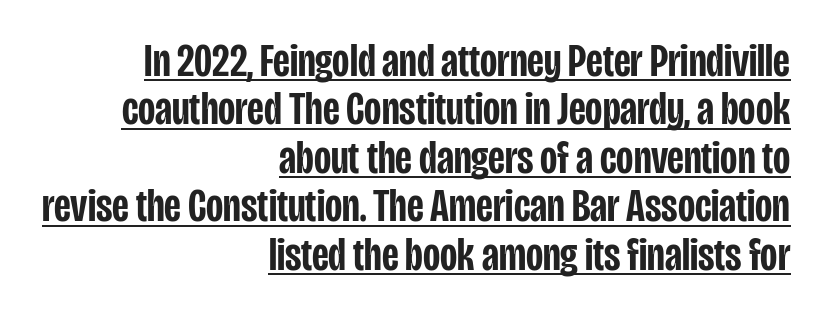
You could not count columns in this text — the font is proportionally spaced. Short and long lines alike share a common ending point at right. This sample carries an underscore along the baseline area. Tall strokes in this sample are plumb rather than angled.
